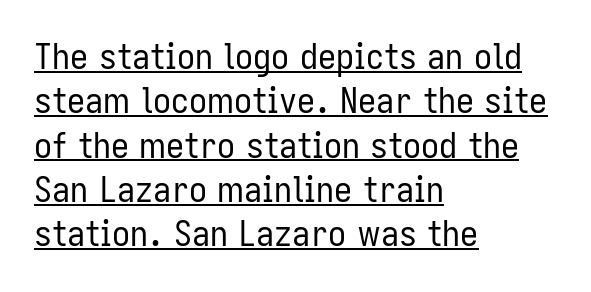
Characters remain perfectly vertical along every line. Here the designer chose a conventional face with non-uniform glyph widths. Casual observation: everything's shoved over to the left. The face looks like a standard text weight, possibly lighter. Inter-character spacing is left at the font's built-in metrics.
